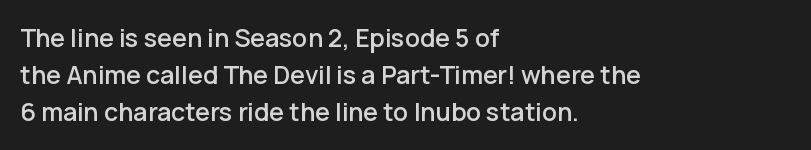
Q: Is the text italic (slanted)? A: No, it is upright.
Q: Is the text underlined? A: No.
Q: How is the paragraph aligned? A: Left-aligned.
Q: Is the spacing between letters normal or unusually wide? A: Normal.
Q: Is the spacing between lines tight, normal or loose? A: Normal.
